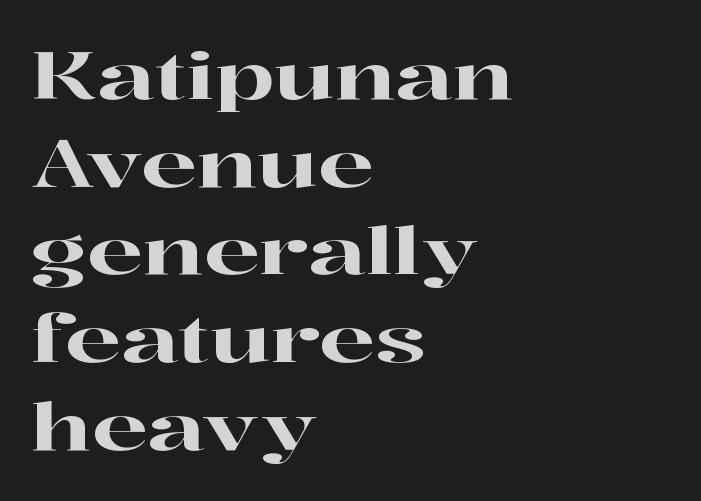
{"serif": "yes", "italic": "no", "width": "wide", "stroke_contrast": "high", "x_height": "medium", "monospaced": "no", "underline": "no", "align": "left", "line_spacing": "normal", "line_spacing_ratio": 1.35, "letter_spacing": "normal", "letter_spacing_em": 0.0, "glyph_px": 65}
